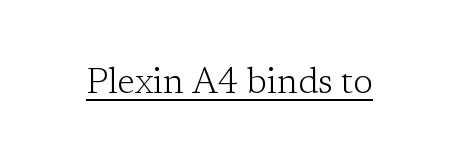
{"serif": "yes", "italic": "no", "bold": "no", "weight": "light", "width": "normal", "stroke_contrast": "low", "x_height": "medium", "monospaced": "no", "underline": "yes", "letter_spacing": "normal", "letter_spacing_em": 0.0, "glyph_px": 36}
